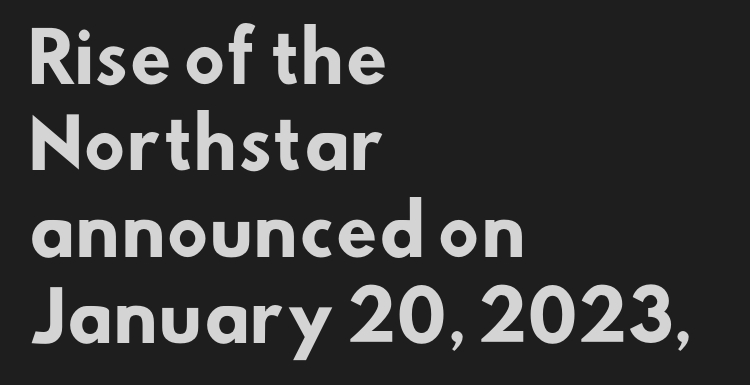
The image shows 68 px heavy sans-serif type; set left-aligned, normal line spacing (1.27x), normal letter spacing, not underlined; low stroke contrast and a small x-height.
